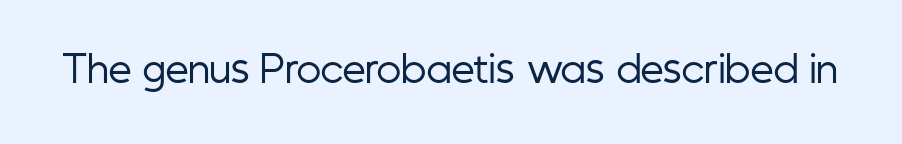
The image shows 37 px regular-weight, condensed sans-serif type, upright; set normal letter spacing, not underlined; low stroke contrast and a medium x-height.
